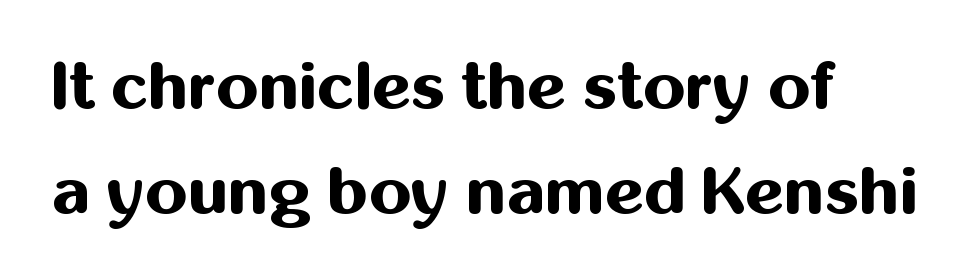
A typesetter would label this face a sans. Notice how descenders clear the ascenders below comfortably — that's standard leading. Glance below the letters and you will spot only blank space. Spacing verdict: proportional, widths tailored to each character. One-word summary of the alignment: left.
